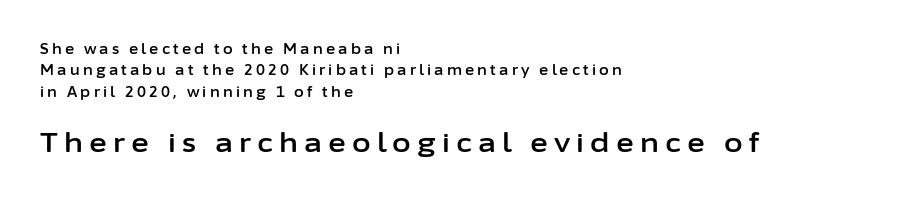
{"italic": "no", "underline": "no", "align": "left", "line_spacing": "normal", "line_spacing_ratio": 1.53, "letter_spacing": "wide", "letter_spacing_em": 0.23, "larger_block": "second", "size_ratio": 1.93, "glyph_px": 27}
